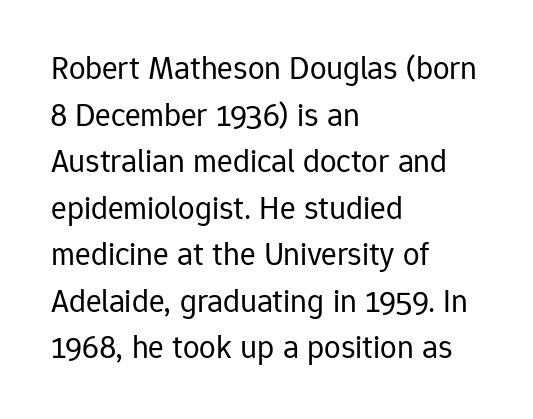
{"serif": "no", "italic": "no", "bold": "no", "weight": "regular", "width": "normal", "stroke_contrast": "low", "x_height": "medium", "monospaced": "no", "underline": "no", "align": "left", "line_spacing": "normal", "line_spacing_ratio": 1.41, "letter_spacing": "normal", "letter_spacing_em": 0.0, "glyph_px": 33}
